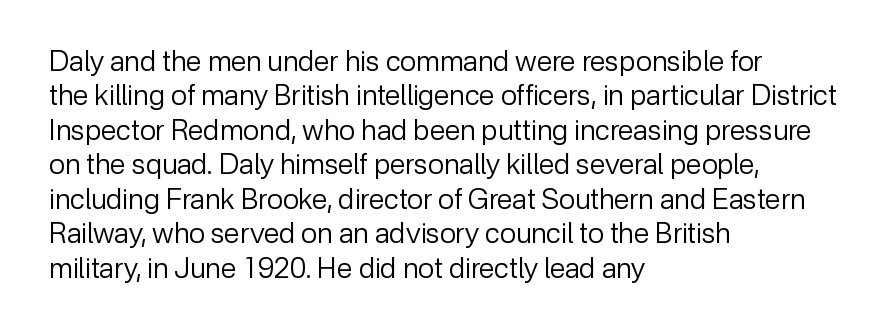
{"serif": "no", "italic": "no", "bold": "no", "weight": "regular", "width": "normal", "stroke_contrast": "low", "x_height": "medium", "monospaced": "no", "underline": "no", "align": "left", "line_spacing_ratio": 1.23, "letter_spacing": "normal", "letter_spacing_em": 0.0, "glyph_px": 28}
